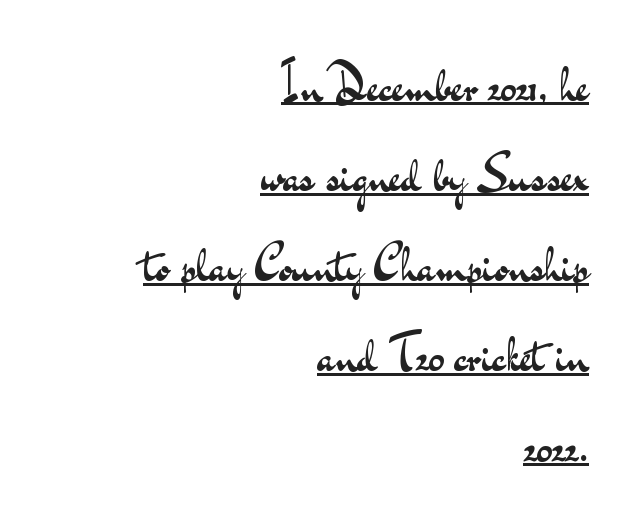
The image shows 49 px regular-weight, wide sans-serif type; set right-aligned, line spacing 1.84x, normal letter spacing, underlined; medium stroke contrast and a small x-height.
